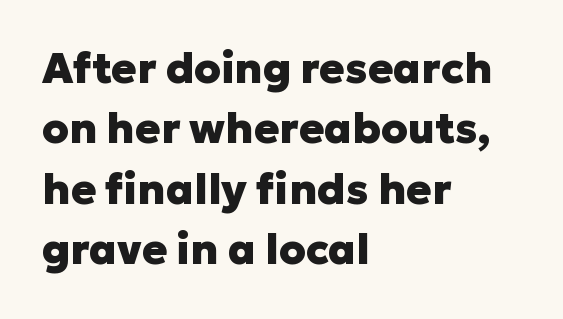
{"serif": "no", "italic": "no", "bold": "yes", "weight": "heavy", "width": "normal", "stroke_contrast": "low", "x_height": "medium", "monospaced": "no", "underline": "no", "align": "left", "line_spacing": "normal", "line_spacing_ratio": 1.44, "letter_spacing": "normal", "letter_spacing_em": 0.0, "glyph_px": 42}
